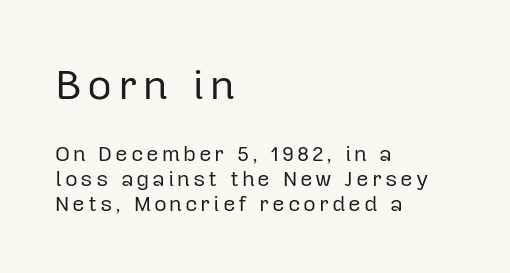
Q: Is the text bold? A: No.
Q: Is the text italic (slanted)? A: No, it is upright.
Q: Is the typeface a serif or a sans-serif typeface? A: Sans-serif.
Q: Is the text underlined? A: No.
Q: How is the paragraph aligned? A: Left-aligned.
Q: Is the spacing between lines tight, normal or loose? A: Tight.
Q: Which block of text is set in a larger size, the first (top) or the second (bottom)? A: The first (top) one.
Q: Width (condensed, normal, or wide)? A: Normal.
Q: Stroke contrast? A: Low.
Q: x-height? A: Medium.
Q: Monospaced? A: No.
